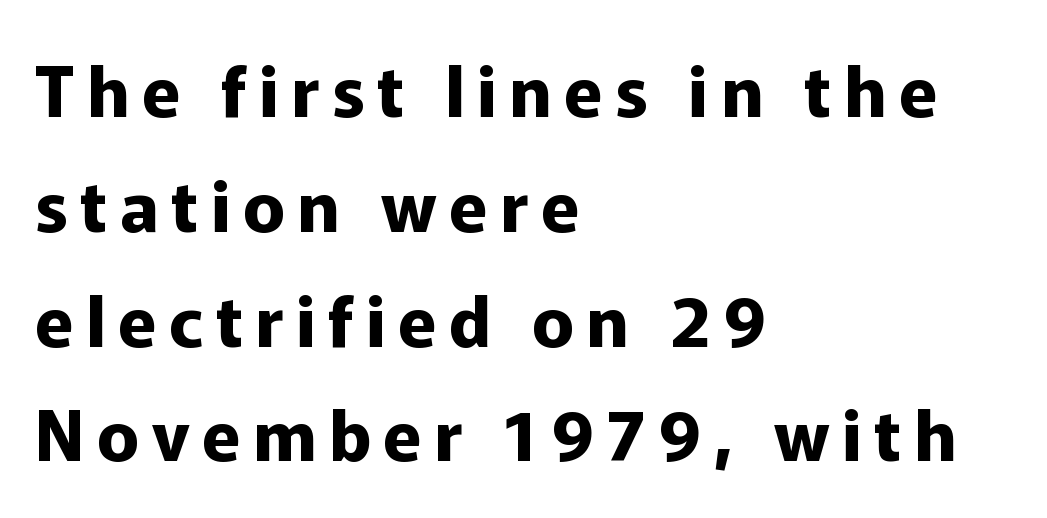
{"serif": "no", "italic": "no", "bold": "yes", "weight": "bold", "width": "normal", "stroke_contrast": "low", "x_height": "medium", "monospaced": "no", "underline": "no", "align": "left", "line_spacing": "normal", "line_spacing_ratio": 1.64, "glyph_px": 70}
